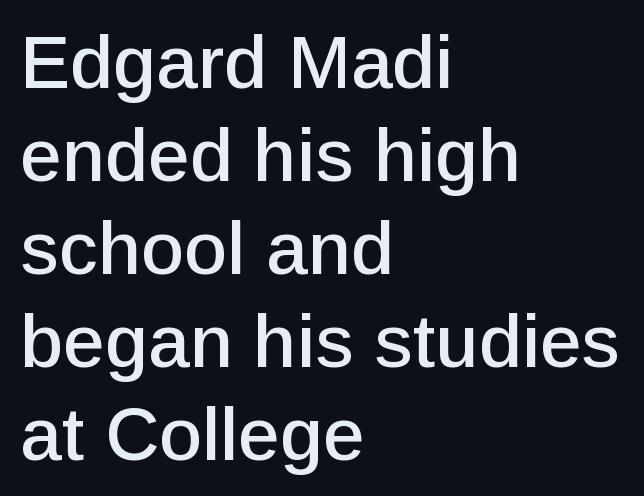
{"serif": "no", "italic": "no", "width": "normal", "stroke_contrast": "low", "x_height": "medium", "monospaced": "no", "underline": "no", "align": "left", "line_spacing_ratio": 1.24, "letter_spacing": "normal", "letter_spacing_em": 0.0, "glyph_px": 75}
